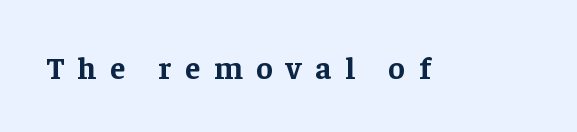
The image shows 31 px bold serif type, upright; set unusually wide letter spacing (+0.45 em), not underlined; low stroke contrast and a medium x-height.
